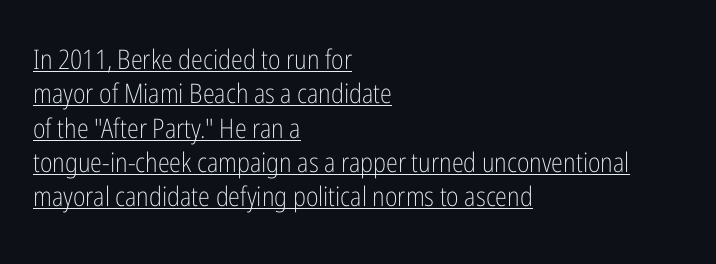
No italicization has been applied; the sample stays upright. This sample is left-justified, so line endings fall wherever the words run out. Whoever set this chose a conventional vertical rhythm. Weight class: somewhere from thin through regular.
